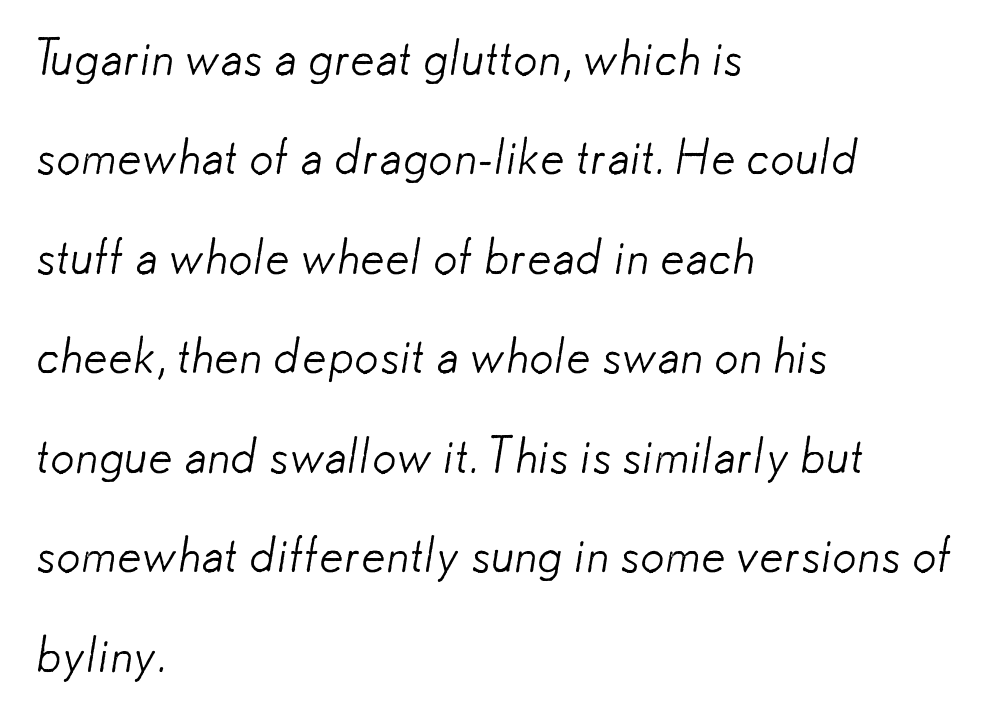
The image shows 49 px light sans-serif type; set left-aligned, loose line spacing (2.03x), normal letter spacing, not underlined; low stroke contrast and a small x-height.
